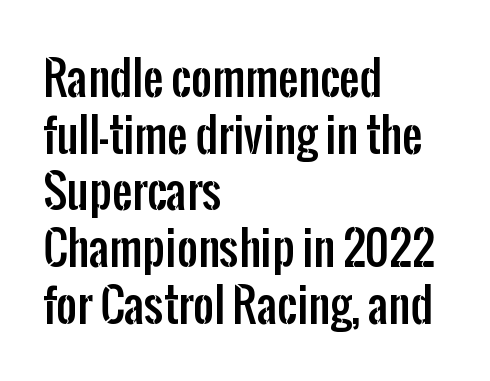
Q: Is the text italic (slanted)? A: No, it is upright.
Q: Is the typeface a serif or a sans-serif typeface? A: Sans-serif.
Q: Is the text underlined? A: No.
Q: How is the paragraph aligned? A: Left-aligned.
Q: Is the spacing between letters normal or unusually wide? A: Normal.
Q: Is the spacing between lines tight, normal or loose? A: Normal.
Q: Width (condensed, normal, or wide)? A: Condensed.
Q: Stroke contrast? A: Low.
Q: x-height? A: Medium.
Q: Monospaced? A: No.
